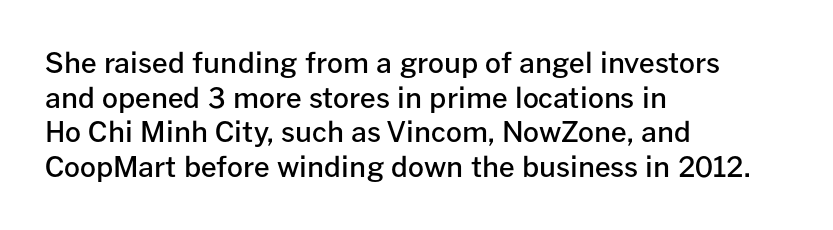
{"serif": "no", "italic": "no", "bold": "semi", "weight": "semibold", "width": "normal", "stroke_contrast": "low", "x_height": "medium", "monospaced": "no", "underline": "no", "align": "left", "line_spacing_ratio": 1.24, "letter_spacing": "normal", "letter_spacing_em": 0.0, "glyph_px": 28}
